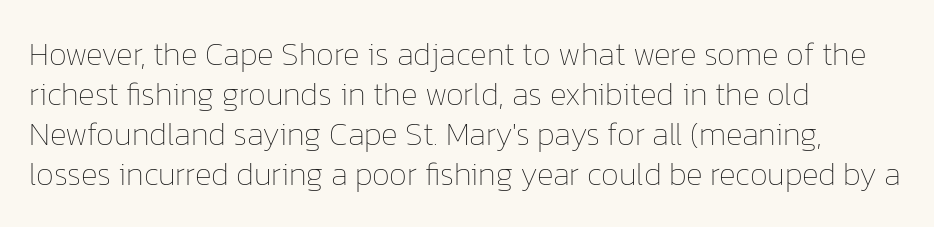
Is there any slant? The stems are plumb. The area under the type is left untouched. The strokes are not fattened; the text isn't bold. A classic flush-left, rag-right setting is used for this passage. Proportional: the letters do not fall into vertical columns. The leading is moderate, giving the passage an even texture.
